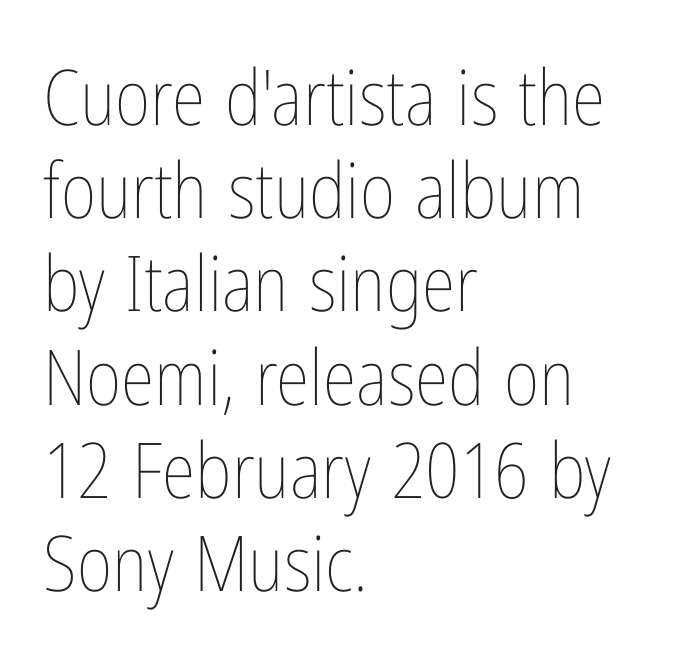
Q: Is the text bold? A: No.
Q: Is the text italic (slanted)? A: No, it is upright.
Q: Is the text underlined? A: No.
Q: How is the paragraph aligned? A: Left-aligned.
Q: Is the spacing between letters normal or unusually wide? A: Normal.
Q: Width (condensed, normal, or wide)? A: Condensed.
Q: Stroke contrast? A: Low.
Q: x-height? A: Medium.
Q: Monospaced? A: No.
